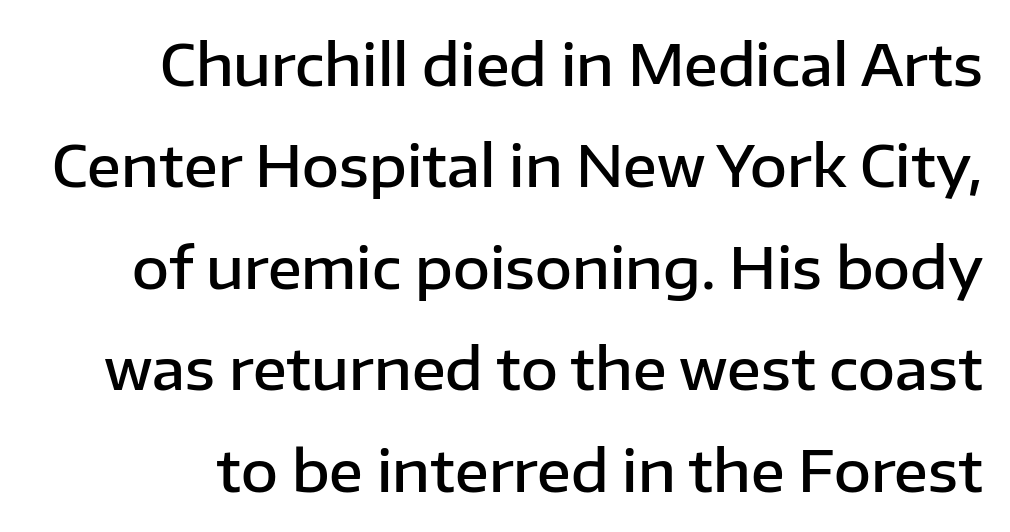
Q: Is the text bold? A: Semi-bold.
Q: Is the text italic (slanted)? A: No, it is upright.
Q: Is the typeface a serif or a sans-serif typeface? A: Sans-serif.
Q: Is the text underlined? A: No.
Q: Is the spacing between letters normal or unusually wide? A: Normal.
Q: Width (condensed, normal, or wide)? A: Normal.
Q: Stroke contrast? A: Low.
Q: x-height? A: Medium.
Q: Monospaced? A: No.
